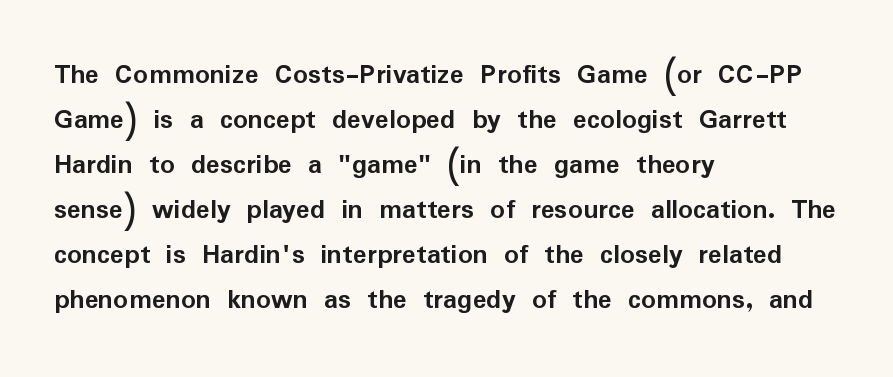
{"serif": "no", "italic": "no", "bold": "yes", "weight": "semibold", "width": "normal", "stroke_contrast": "low", "x_height": "medium", "monospaced": "no", "underline": "no", "align": "left", "line_spacing": "normal", "line_spacing_ratio": 1.55, "letter_spacing": "normal", "letter_spacing_em": 0.0, "glyph_px": 29}
